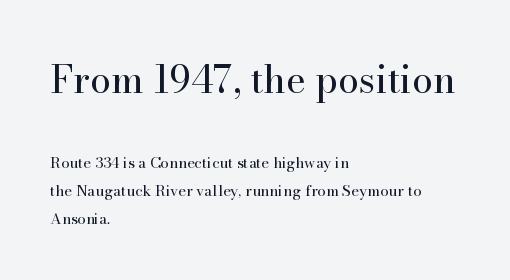
The image shows 38 px regular-weight serif type, upright; set left-aligned, line spacing 1.86x, normal letter spacing, not underlined; the first (top) block is 2.53x larger; high stroke contrast and a small x-height.
